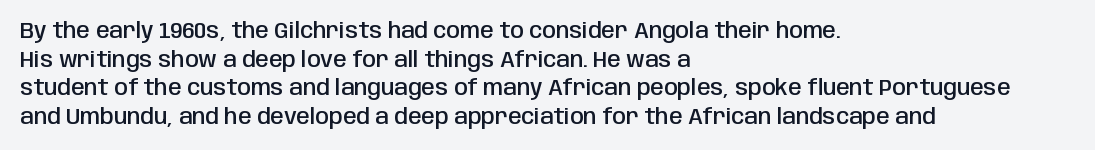
The image shows 22 px text type, upright; set left-aligned, normal line spacing (1.3x), normal letter spacing, not underlined.
